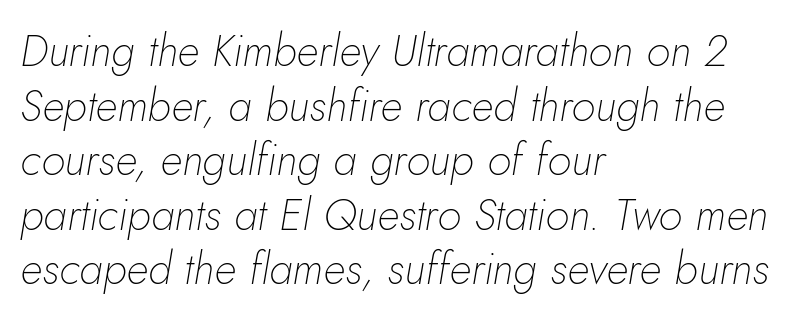
Q: Is the text bold? A: No.
Q: Is the text italic (slanted)? A: Yes, it leans right by about 10 degrees.
Q: Is the text underlined? A: No.
Q: How is the paragraph aligned? A: Left-aligned.
Q: Is the spacing between letters normal or unusually wide? A: Normal.
Q: Width (condensed, normal, or wide)? A: Normal.
Q: Stroke contrast? A: Low.
Q: x-height? A: Small.
Q: Monospaced? A: No.
